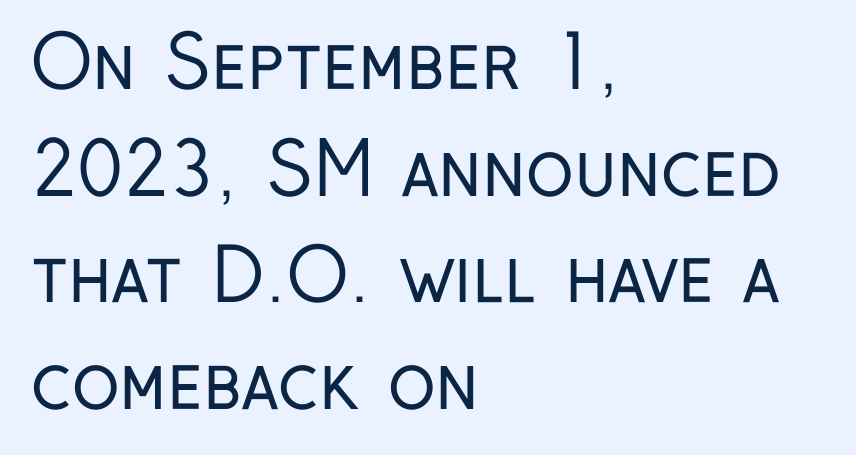
These lines are set flush left with a ragged right edge. Nobody touched the tracking dial on this one. If you measured baseline to baseline, you'd find a middling distance. The specimen omits any rule beneath the text block's lines.
